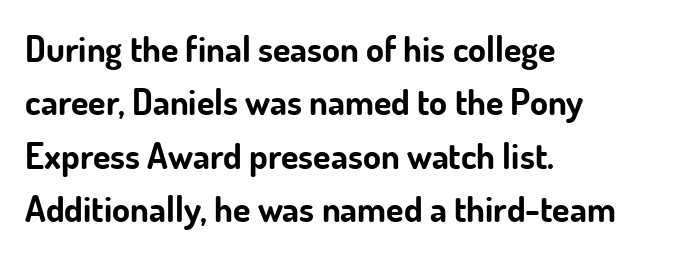
Q: Is the text bold? A: Yes.
Q: Is the text italic (slanted)? A: No, it is upright.
Q: Is the typeface a serif or a sans-serif typeface? A: Sans-serif.
Q: Is the text underlined? A: No.
Q: How is the paragraph aligned? A: Left-aligned.
Q: Is the spacing between letters normal or unusually wide? A: Normal.
Q: Is the spacing between lines tight, normal or loose? A: Normal.
Q: Width (condensed, normal, or wide)? A: Normal.
Q: Stroke contrast? A: Low.
Q: x-height? A: Small.
Q: Monospaced? A: No.
